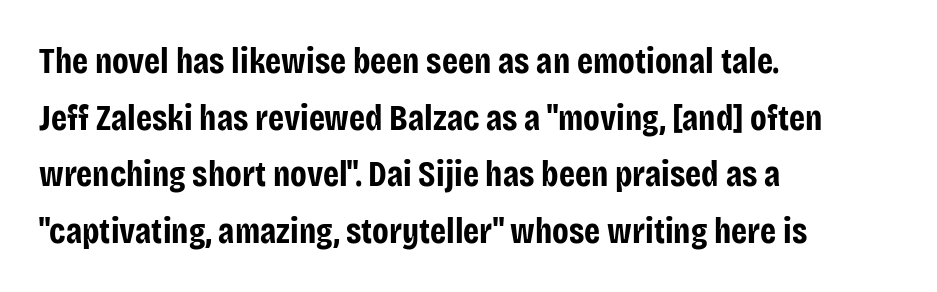
The image shows 36 px bold, condensed sans-serif type, upright; set left-aligned, normal line spacing (1.57x), normal letter spacing, not underlined; low stroke contrast and a large x-height.
